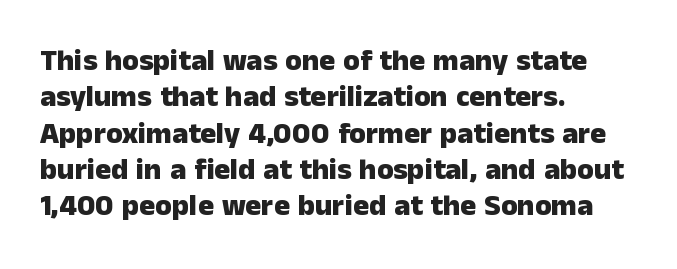
The image shows 30 px heavy sans-serif type, upright; set left-aligned, line spacing 1.21x, normal letter spacing, not underlined; low stroke contrast and a medium x-height.
